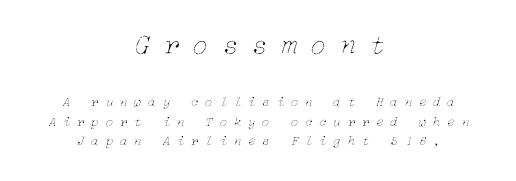
Q: Is the text bold? A: No.
Q: Is the text italic (slanted)? A: Yes, it leans right by about 15 degrees.
Q: Is the text underlined? A: No.
Q: How is the paragraph aligned? A: Centered.
Q: Is the spacing between letters normal or unusually wide? A: Unusually wide.
Q: Is the spacing between lines tight, normal or loose? A: Normal.
Q: Which block of text is set in a larger size, the first (top) or the second (bottom)? A: The first (top) one.
Q: Width (condensed, normal, or wide)? A: Normal.
Q: Stroke contrast? A: Low.
Q: x-height? A: Medium.
